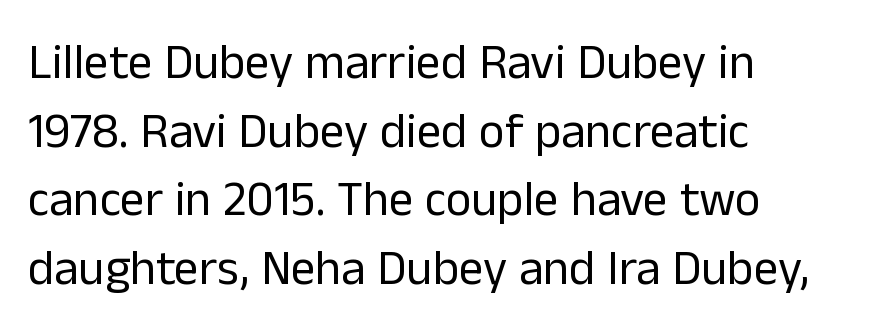
Regarding leading, the lines here are spaced in the standard way. Reading down the block, your eye returns to a fixed left position each line. Underlining? Definitely not there. You could not count columns in this text — the font is proportionally spaced. The font family rendered here belongs to the sans-serif group.
